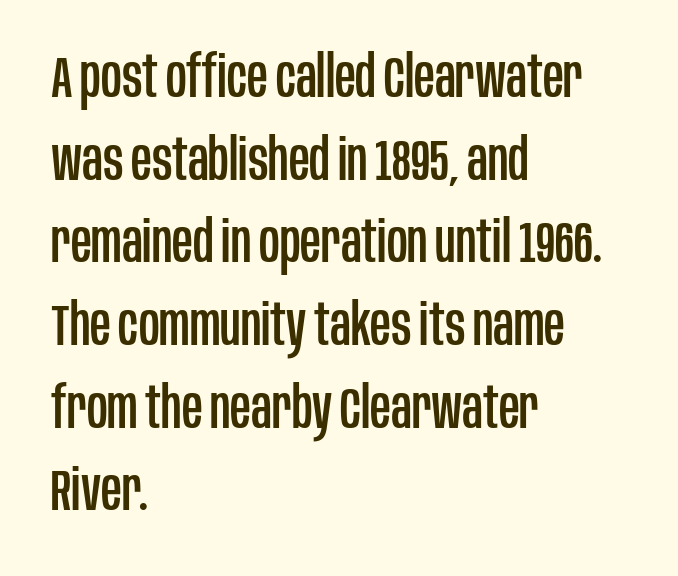
Typeset ragged right — the left edge is the straight one. Summary of vertical rhythm: regular, with standard interline spacing. Upright lettering throughout. Decoration check: the copy has no underline. Spacing between characters is what you'd get straight out of the box. These lines are rendered in a variable-pitch font.
